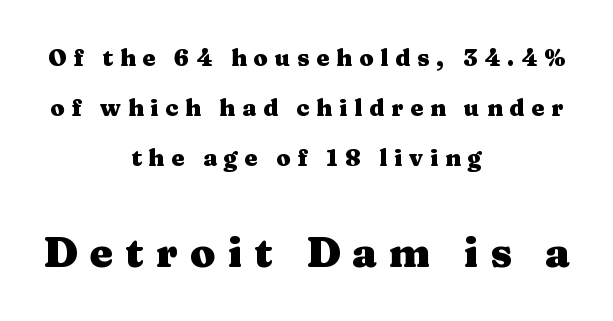
The image shows 41 px heavy, wide serif type, upright; set centered, loose line spacing (2.17x), unusually wide letter spacing (+0.3 em), not underlined; the second (bottom) block is 1.78x larger; medium stroke contrast and a medium x-height.
